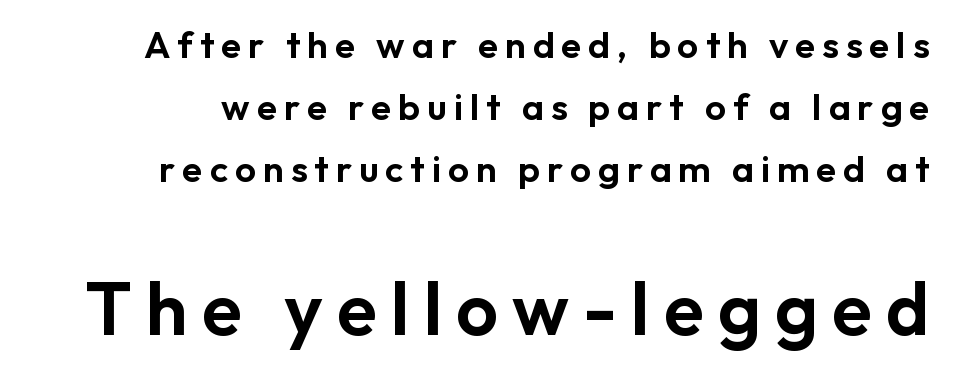
A bare baseline throughout the passage. Look at the bottom of the vertical strokes: they stop flat, with no serifs. Is the lower block the larger one? Yes — the lower block carries the bigger type. Every character sits straight up, as roman type does. Interline gaps are of average width in this sample. The rendering uses natural spacing where letterforms have individual widths.
